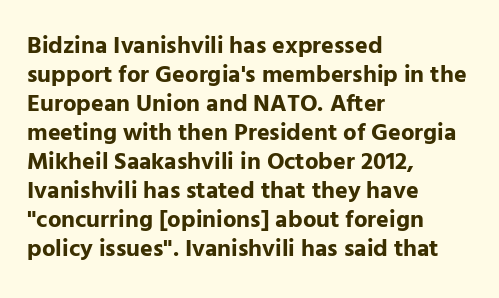
The image shows 24 px bold type, upright; set left-aligned, line spacing 1.21x, normal letter spacing, not underlined.
